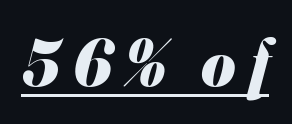
{"serif": "no", "bold": "yes", "weight": "heavy", "width": "normal", "stroke_contrast": "medium", "x_height": "small", "monospaced": "no", "underline": "yes", "glyph_px": 66}
